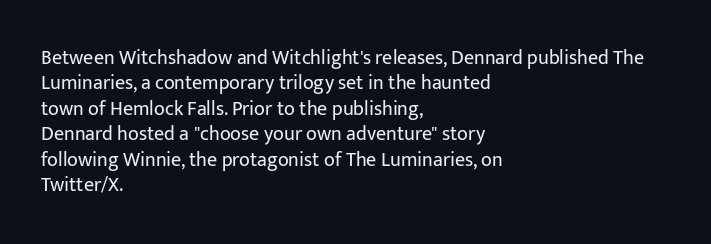
{"italic": "no", "bold": "no", "underline": "no", "align": "left", "line_spacing": "normal", "line_spacing_ratio": 1.27, "letter_spacing": "normal", "letter_spacing_em": 0.0, "glyph_px": 20}
